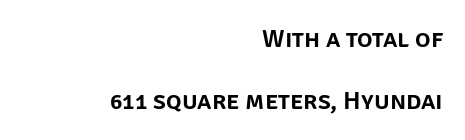
{"italic": "no", "underline": "no", "align": "right", "line_spacing": "loose", "line_spacing_ratio": 2.39, "letter_spacing": "normal", "letter_spacing_em": 0.0, "glyph_px": 26}
